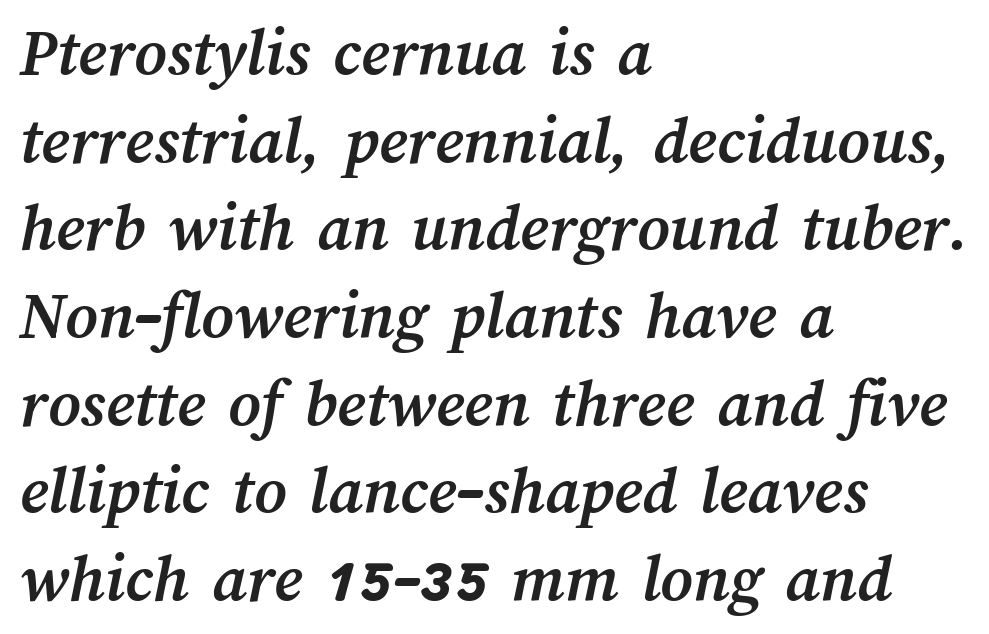
The image shows 69 px semibold type; set left-aligned, normal line spacing (1.27x), normal letter spacing, not underlined; medium stroke contrast and a medium x-height.
